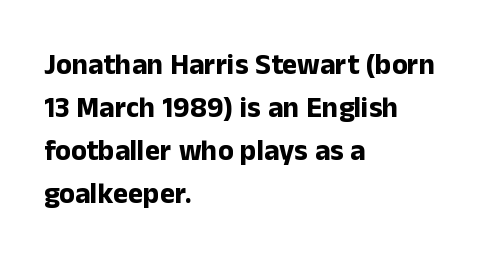
Q: Is the text bold? A: Yes.
Q: Is the text italic (slanted)? A: No, it is upright.
Q: Is the typeface a serif or a sans-serif typeface? A: Sans-serif.
Q: Is the text underlined? A: No.
Q: How is the paragraph aligned? A: Left-aligned.
Q: Is the spacing between letters normal or unusually wide? A: Normal.
Q: Is the spacing between lines tight, normal or loose? A: Normal.
Q: Width (condensed, normal, or wide)? A: Normal.
Q: Stroke contrast? A: Low.
Q: x-height? A: Medium.
Q: Monospaced? A: No.
